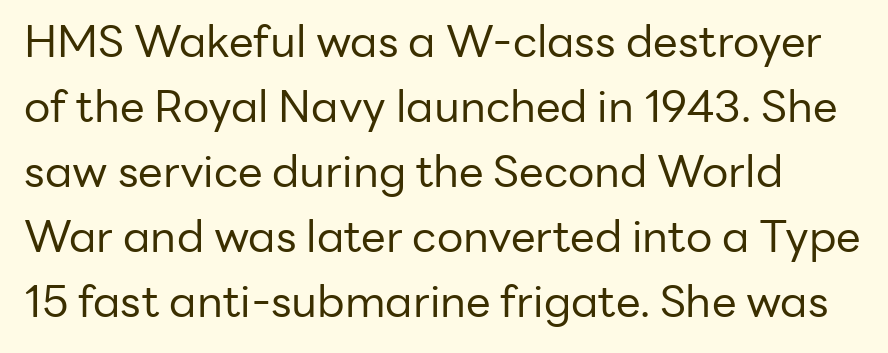
Q: Is the text bold? A: No.
Q: Is the text italic (slanted)? A: No, it is upright.
Q: Is the typeface a serif or a sans-serif typeface? A: Sans-serif.
Q: Is the text underlined? A: No.
Q: Is the spacing between letters normal or unusually wide? A: Normal.
Q: Is the spacing between lines tight, normal or loose? A: Normal.
Q: Width (condensed, normal, or wide)? A: Normal.
Q: Stroke contrast? A: Low.
Q: x-height? A: Medium.
Q: Monospaced? A: No.
